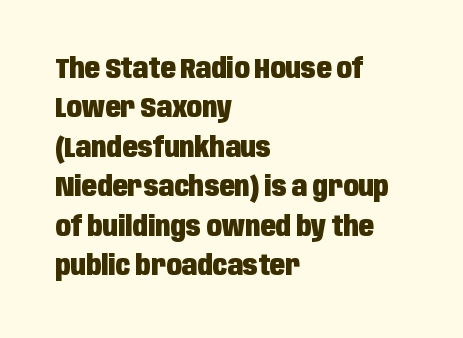
{"serif": "no", "italic": "no", "bold": "yes", "weight": "heavy", "width": "condensed", "stroke_contrast": "low", "x_height": "large", "monospaced": "no", "underline": "no", "align": "left", "line_spacing": "normal", "line_spacing_ratio": 1.41, "letter_spacing": "normal", "letter_spacing_em": 0.0, "glyph_px": 28}
